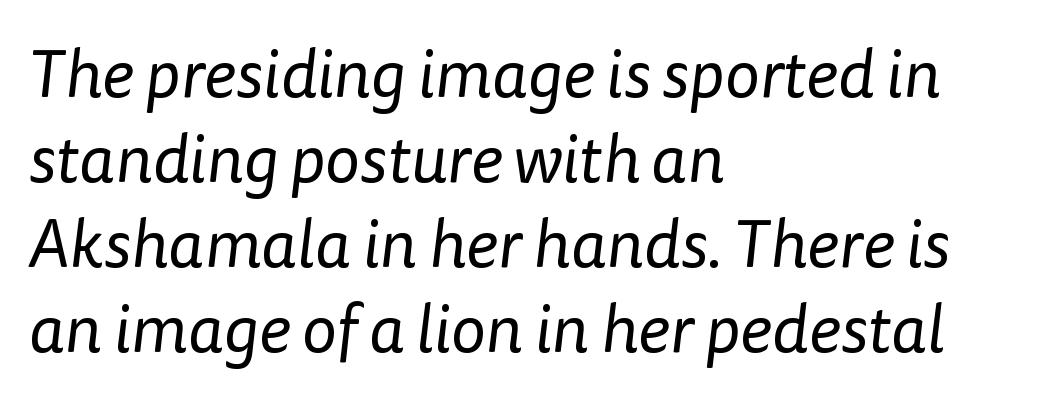
The image shows 67 px regular-weight sans-serif type; set left-aligned, normal line spacing (1.27x), normal letter spacing, not underlined; low stroke contrast and a medium x-height.
